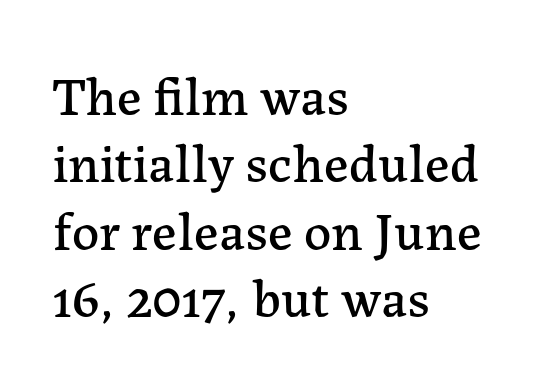
{"serif": "yes", "italic": "no", "width": "normal", "stroke_contrast": "low", "x_height": "medium", "monospaced": "no", "underline": "no", "align": "left", "line_spacing": "normal", "line_spacing_ratio": 1.25, "letter_spacing": "normal", "letter_spacing_em": 0.0, "glyph_px": 54}
